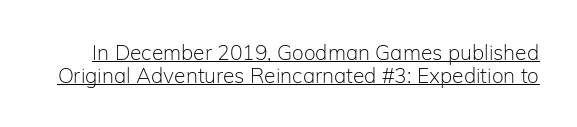
Q: Is the text bold? A: No.
Q: Is the text italic (slanted)? A: No, it is upright.
Q: Is the text underlined? A: Yes.
Q: Is the spacing between letters normal or unusually wide? A: Normal.
Q: Is the spacing between lines tight, normal or loose? A: Tight.
